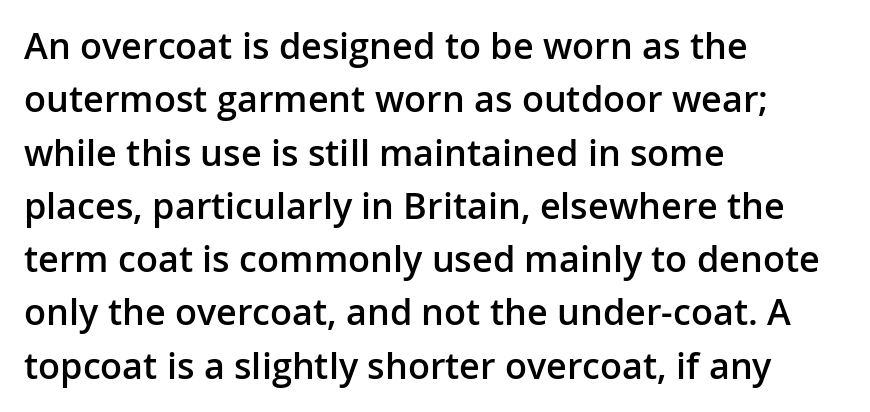
{"serif": "no", "italic": "no", "bold": "semi", "weight": "semibold", "width": "normal", "stroke_contrast": "low", "x_height": "medium", "monospaced": "no", "underline": "no", "align": "left", "line_spacing": "normal", "line_spacing_ratio": 1.48, "letter_spacing": "normal", "letter_spacing_em": 0.0, "glyph_px": 36}
